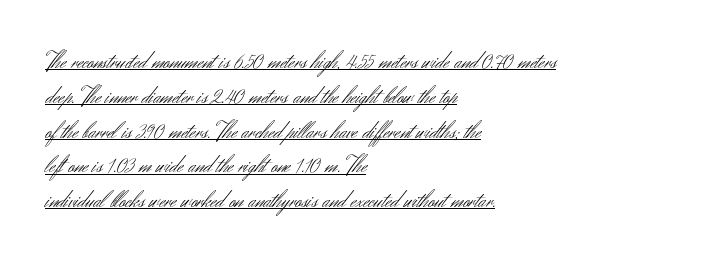
The image shows 24 px text type; set left-aligned, normal line spacing (1.45x), normal letter spacing, underlined.
